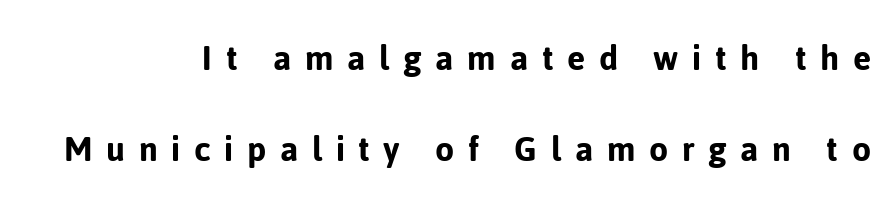
The compositor pushed each line to the right boundary. Every character sits straight up, as roman type does. Substantial extra tracking has been applied to these lines. Underlining? Definitely not there.
